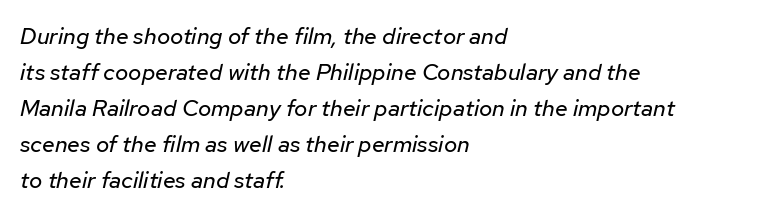
{"italic": "yes", "lean": "right", "slant_degrees": 12, "bold": "no", "underline": "no", "align": "left", "line_spacing": "normal", "line_spacing_ratio": 1.57, "letter_spacing": "normal", "letter_spacing_em": 0.0, "glyph_px": 23}
